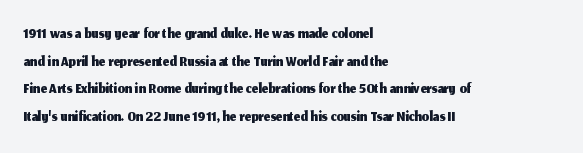
{"italic": "no", "underline": "no", "align": "left", "line_spacing_ratio": 1.2, "letter_spacing": "normal", "letter_spacing_em": 0.0, "glyph_px": 23}
